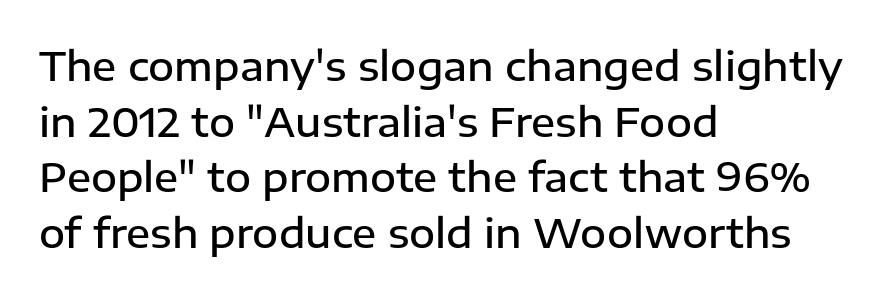
The image shows 40 px semibold sans-serif type, upright; set left-aligned, normal line spacing (1.39x), normal letter spacing, not underlined; low stroke contrast and a medium x-height.
